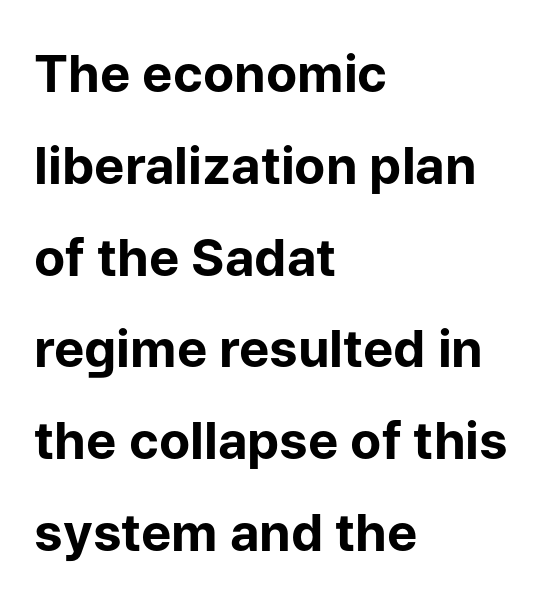
The image shows 51 px bold sans-serif type, upright; set left-aligned, line spacing 1.8x, normal letter spacing, not underlined; low stroke contrast and a medium x-height.
